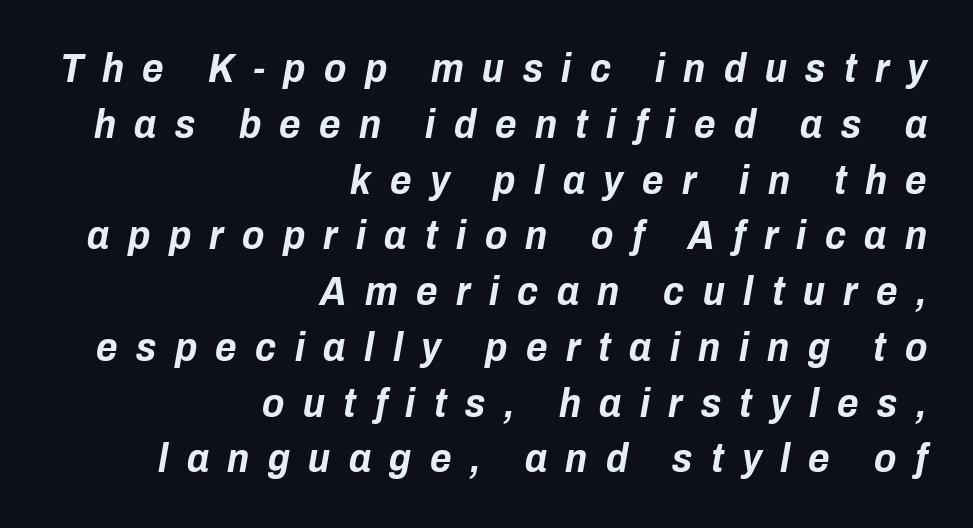
Q: Is the text bold? A: Yes.
Q: Is the text italic (slanted)? A: Yes, it leans right by about 10 degrees.
Q: Is the text underlined? A: No.
Q: How is the paragraph aligned? A: Right-aligned.
Q: Is the spacing between letters normal or unusually wide? A: Unusually wide.
Q: Is the spacing between lines tight, normal or loose? A: Normal.
Q: Width (condensed, normal, or wide)? A: Condensed.
Q: Stroke contrast? A: Low.
Q: x-height? A: Medium.
Q: Monospaced? A: No.
